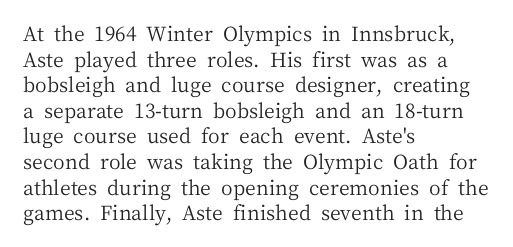
The weight would be labelled regular, book, light, or lighter still. Tall strokes in this sample are plumb rather than angled. These lines stack with their left ends in a neat column. Unmarked baselines from the first word to the last. Regular leading. A typesetter would call this zero additional tracking.
